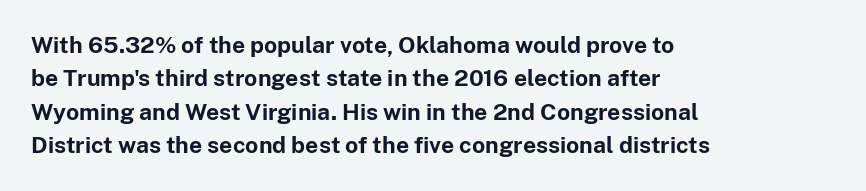
Q: Is the text bold? A: Yes.
Q: Is the text italic (slanted)? A: No, it is upright.
Q: Is the text underlined? A: No.
Q: How is the paragraph aligned? A: Left-aligned.
Q: Is the spacing between letters normal or unusually wide? A: Normal.
Q: Is the spacing between lines tight, normal or loose? A: Normal.
